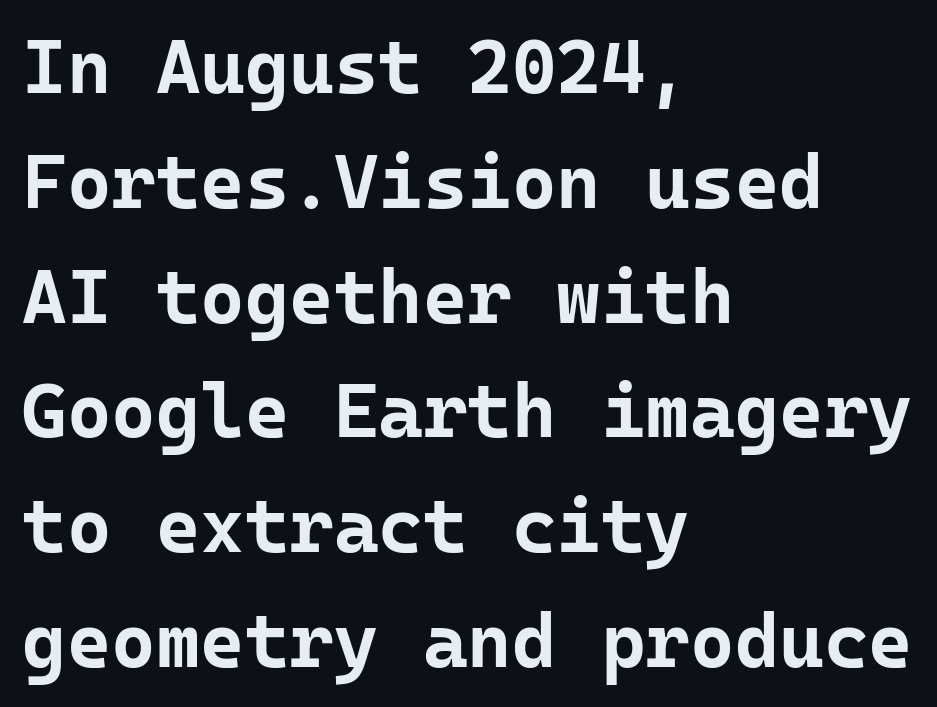
Compared with an ordinary text face, these strokes are far heavier — a full bold. Notice how descenders clear the ascenders below comfortably — that's standard leading. Typographically, this falls in the sans-serif category. Fixed-width glyphs throughout — classic coding-font behaviour.
